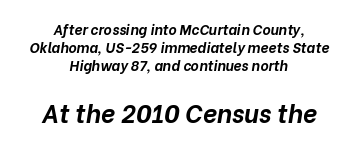
Look at the glyph heights: the lower group is clearly the bigger setting. Tracking here is standard; glyphs follow each other at the usual distance. If you folded the block vertically in half, each line would mirror itself in length. The letters are slanted; this is an italic face. The lines sit at an ordinary, default distance from one another. No word sits above an underline.
